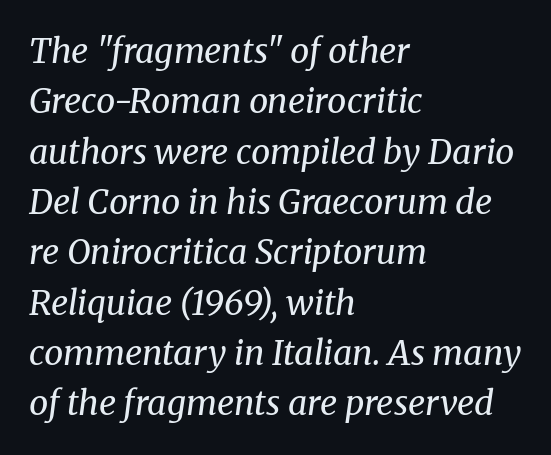
Q: Is the text bold? A: No.
Q: Is the text italic (slanted)? A: Yes, it leans right by about 8 degrees.
Q: Is the typeface a serif or a sans-serif typeface? A: Serif.
Q: Is the text underlined? A: No.
Q: How is the paragraph aligned? A: Left-aligned.
Q: Is the spacing between letters normal or unusually wide? A: Normal.
Q: Is the spacing between lines tight, normal or loose? A: Normal.
Q: Width (condensed, normal, or wide)? A: Normal.
Q: Stroke contrast? A: Medium.
Q: x-height? A: Medium.
Q: Monospaced? A: No.
